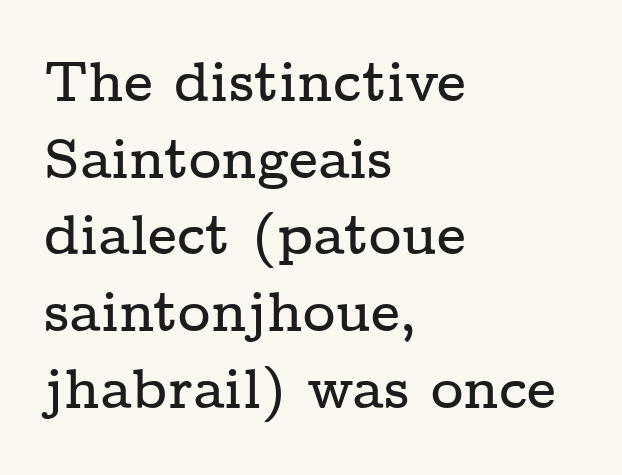
Type style note: has serifs. This sample uses plain, unmodified letter spacing. Unmarked baselines from the first word to the last. The lettering stays uniformly vertical, giving the passage a roman look. Varying glyph widths throughout — classic text-font behaviour. The passage is arranged the way most books set body copy — flush left.
